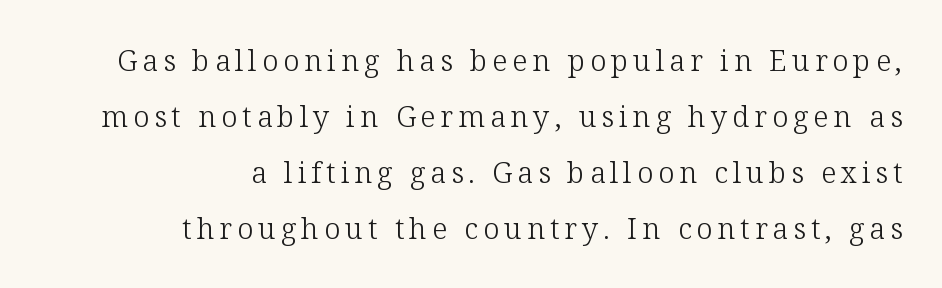
Q: Is the text bold? A: No.
Q: Is the text italic (slanted)? A: No, it is upright.
Q: Is the typeface a serif or a sans-serif typeface? A: Serif.
Q: Is the text underlined? A: No.
Q: How is the paragraph aligned? A: Right-aligned.
Q: Is the spacing between lines tight, normal or loose? A: Loose.
Q: Width (condensed, normal, or wide)? A: Normal.
Q: Stroke contrast? A: Low.
Q: x-height? A: Medium.
Q: Monospaced? A: No.
